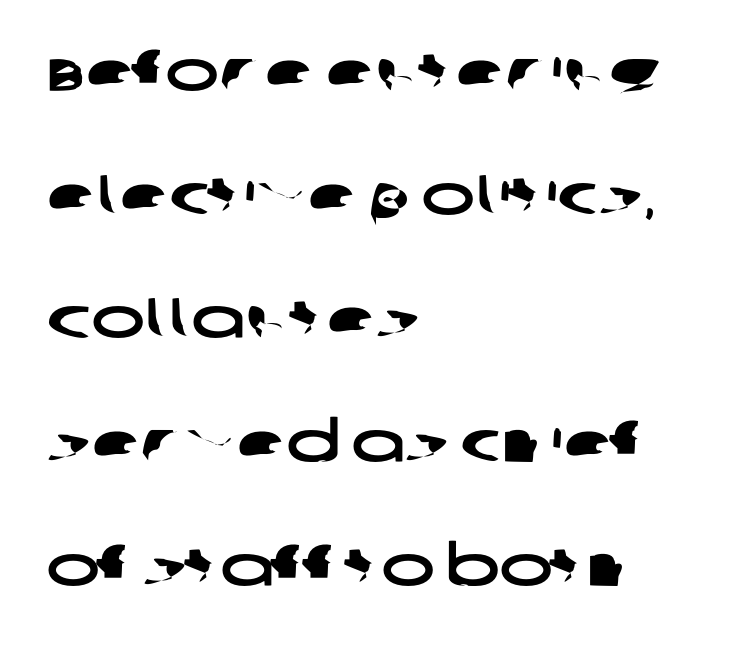
Q: Is the typeface a serif or a sans-serif typeface? A: Sans-serif.
Q: Is the text underlined? A: No.
Q: How is the paragraph aligned? A: Left-aligned.
Q: Is the spacing between letters normal or unusually wide? A: Normal.
Q: Is the spacing between lines tight, normal or loose? A: Loose.
Q: Width (condensed, normal, or wide)? A: Wide.
Q: Stroke contrast? A: Low.
Q: x-height? A: Large.
Q: Monospaced? A: No.
